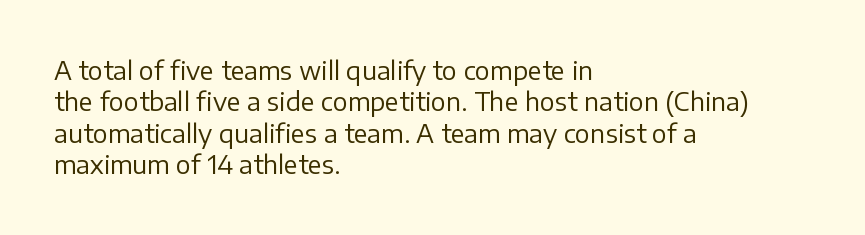
Q: Is the text bold? A: No.
Q: Is the text italic (slanted)? A: No, it is upright.
Q: Is the text underlined? A: No.
Q: How is the paragraph aligned? A: Left-aligned.
Q: Is the spacing between letters normal or unusually wide? A: Normal.
Q: Is the spacing between lines tight, normal or loose? A: Normal.
